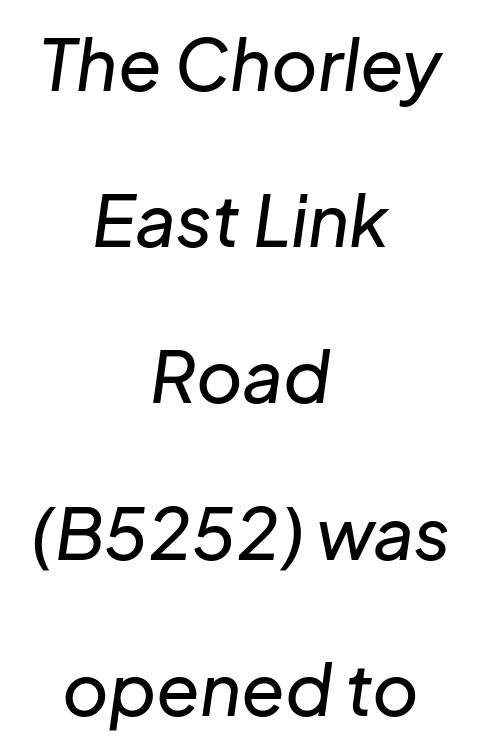
Q: Is the text italic (slanted)? A: Yes, it leans right by about 8 degrees.
Q: Is the text underlined? A: No.
Q: How is the paragraph aligned? A: Centered.
Q: Is the spacing between letters normal or unusually wide? A: Normal.
Q: Is the spacing between lines tight, normal or loose? A: Loose.
Q: Width (condensed, normal, or wide)? A: Normal.
Q: Stroke contrast? A: Low.
Q: x-height? A: Medium.
Q: Monospaced? A: No.
